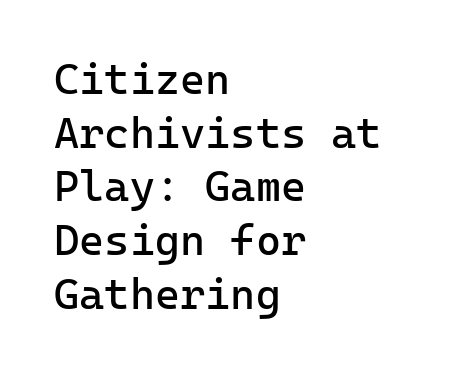
Q: Is the text bold? A: No.
Q: Is the text italic (slanted)? A: No, it is upright.
Q: Is the typeface a serif or a sans-serif typeface? A: Sans-serif.
Q: Is the text underlined? A: No.
Q: How is the paragraph aligned? A: Left-aligned.
Q: Is the spacing between letters normal or unusually wide? A: Normal.
Q: Is the spacing between lines tight, normal or loose? A: Normal.
Q: Width (condensed, normal, or wide)? A: Normal.
Q: Stroke contrast? A: Low.
Q: x-height? A: Medium.
